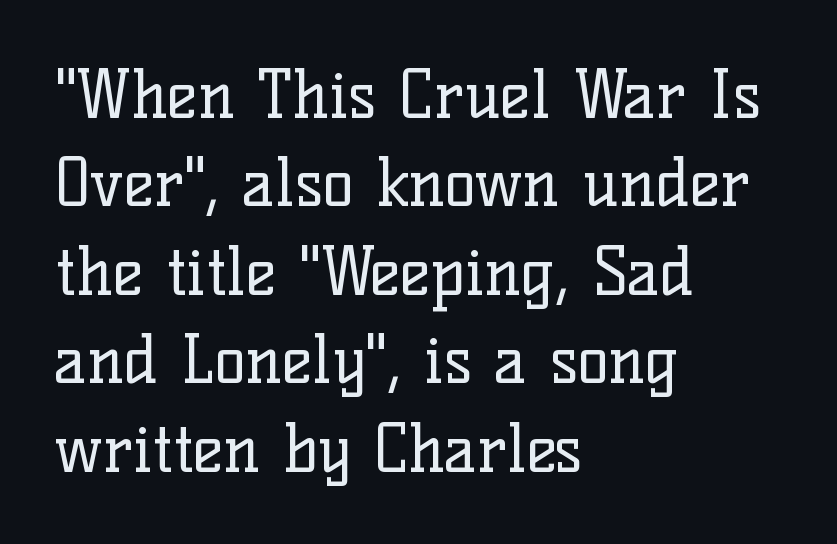
{"serif": "yes", "italic": "no", "bold": "no", "weight": "regular", "width": "normal", "stroke_contrast": "low", "x_height": "medium", "monospaced": "no", "underline": "no", "align": "left", "line_spacing": "normal", "line_spacing_ratio": 1.36, "letter_spacing": "normal", "letter_spacing_em": 0.0, "glyph_px": 65}
